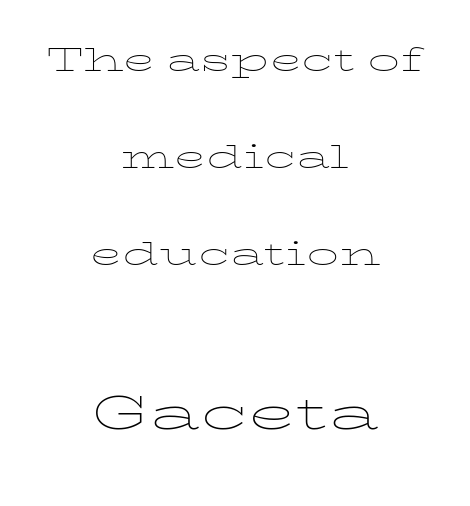
A student would call this center alignment; a typographer would say set centered. Compared with a typical body face, this is equally light or lighter still. The designer gave the closing block more size than the opening block. The gap between lines stays unmarked. The gaps between neighbouring characters are ordinary and unremarkable.
